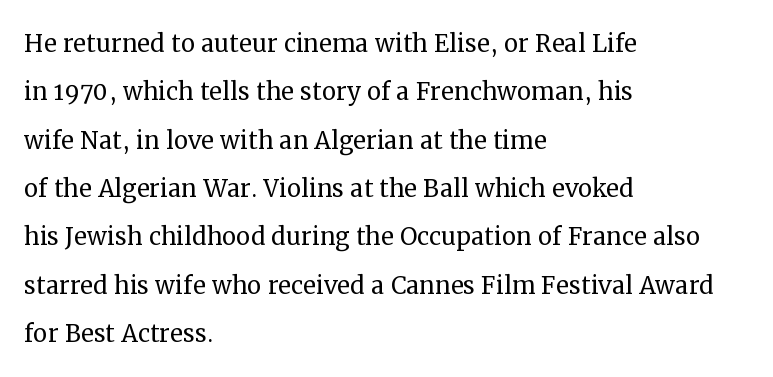
The image shows 32 px regular-weight serif type, upright; set left-aligned, normal line spacing (1.51x), normal letter spacing, not underlined; medium stroke contrast and a medium x-height.
